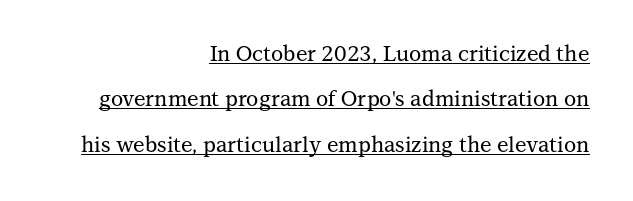
{"italic": "no", "underline": "yes", "align": "right", "line_spacing": "loose", "line_spacing_ratio": 2.16, "letter_spacing": "normal", "letter_spacing_em": 0.0, "glyph_px": 21}
